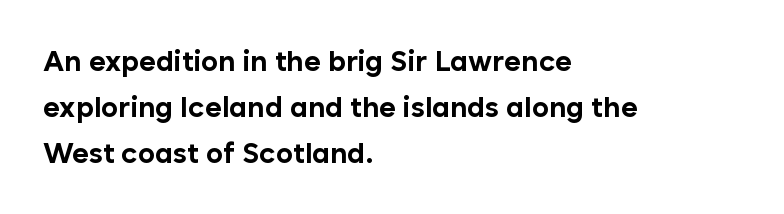
Q: Is the text bold? A: Yes.
Q: Is the text italic (slanted)? A: No, it is upright.
Q: Is the typeface a serif or a sans-serif typeface? A: Sans-serif.
Q: Is the text underlined? A: No.
Q: How is the paragraph aligned? A: Left-aligned.
Q: Is the spacing between letters normal or unusually wide? A: Normal.
Q: Is the spacing between lines tight, normal or loose? A: Normal.
Q: Width (condensed, normal, or wide)? A: Normal.
Q: Stroke contrast? A: Low.
Q: x-height? A: Medium.
Q: Monospaced? A: No.
